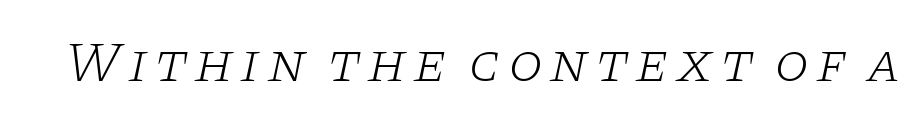
Q: Is the text bold? A: No.
Q: Is the text italic (slanted)? A: Yes, it leans right by about 11 degrees.
Q: Is the typeface a serif or a sans-serif typeface? A: Serif.
Q: Is the text underlined? A: No.
Q: Width (condensed, normal, or wide)? A: Wide.
Q: Stroke contrast? A: Low.
Q: x-height? A: Large.
Q: Monospaced? A: No.
